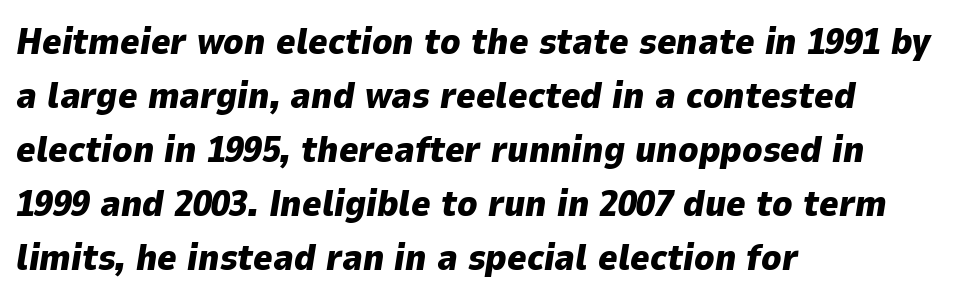
The image shows 37 px heavy type, italic (leaning right); set left-aligned, normal line spacing (1.46x), normal letter spacing, not underlined; low stroke contrast and a medium x-height.
